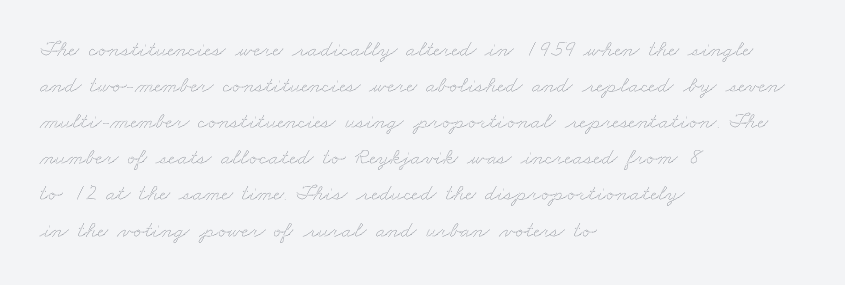
{"bold": "no", "underline": "no", "align": "left", "line_spacing": "normal", "line_spacing_ratio": 1.57, "letter_spacing": "normal", "letter_spacing_em": 0.0, "glyph_px": 23}
